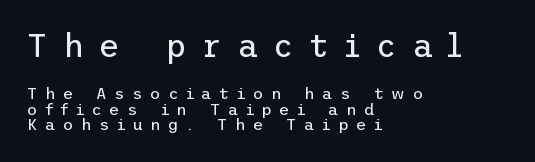
The passage shown has open, widely tracked lettering throughout. Stems and bowls with no extra thickness — not bold. The lines are packed closely together with very little leading. If you drew a ruler down the left edge, every line would touch it. This rendering employs a face without finishing strokes, i.e., a sans-serif. Unlike italic type, these characters show no tilt at all.
